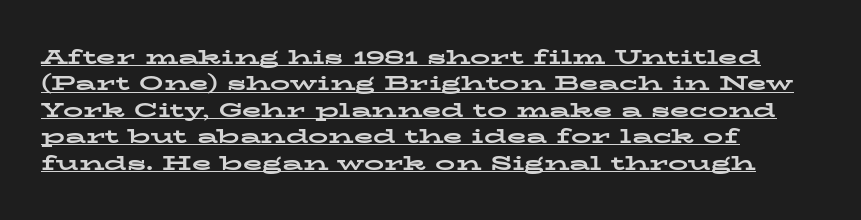
One-word summary of the alignment: left. Normally led — the rows are evenly, conventionally spaced. The glyphs are accompanied by a horizontal stroke just below them. You'd pick this weight for a headline — it's a proper bold. The rendering keeps characters at their native spacing. Tall strokes in this sample are plumb rather than angled.
